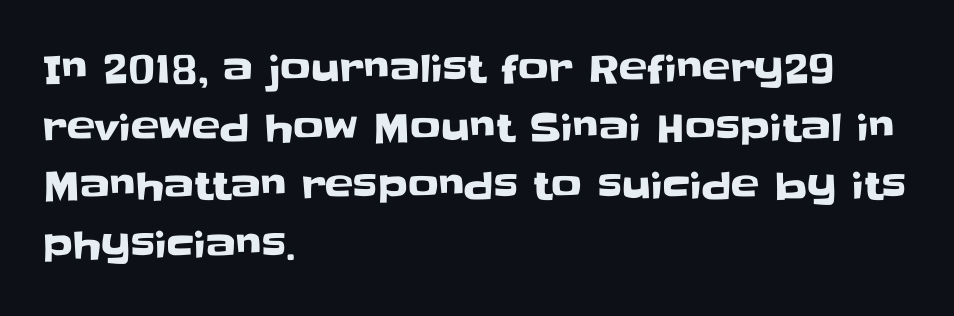
The rows are spaced the way most documents space them. Does the type have serifs? No, each stem ends abruptly. Nope, not italic — everything's standing straight. Beneath every word, the page is bare. Between one letter and the next there's only the usual sliver of space.
